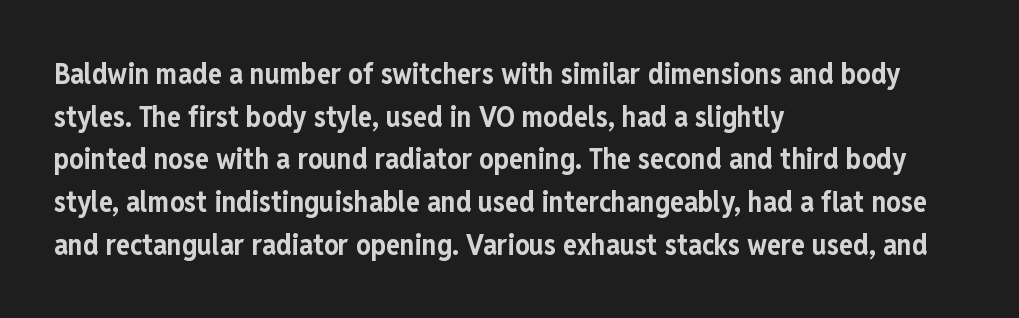
Q: Is the text bold? A: Yes.
Q: Is the text italic (slanted)? A: No, it is upright.
Q: Is the typeface a serif or a sans-serif typeface? A: Sans-serif.
Q: Is the text underlined? A: No.
Q: How is the paragraph aligned? A: Left-aligned.
Q: Is the spacing between letters normal or unusually wide? A: Normal.
Q: Is the spacing between lines tight, normal or loose? A: Normal.
Q: Width (condensed, normal, or wide)? A: Condensed.
Q: Stroke contrast? A: Low.
Q: x-height? A: Medium.
Q: Monospaced? A: No.
